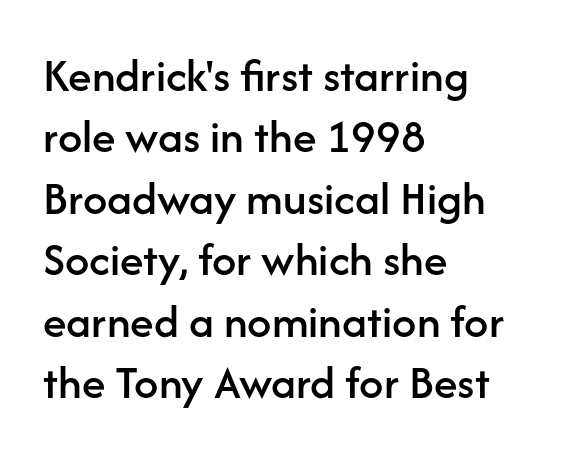
The image shows 48 px sans-serif type, upright; set left-aligned, normal line spacing (1.28x), normal letter spacing, not underlined; low stroke contrast and a medium x-height.
